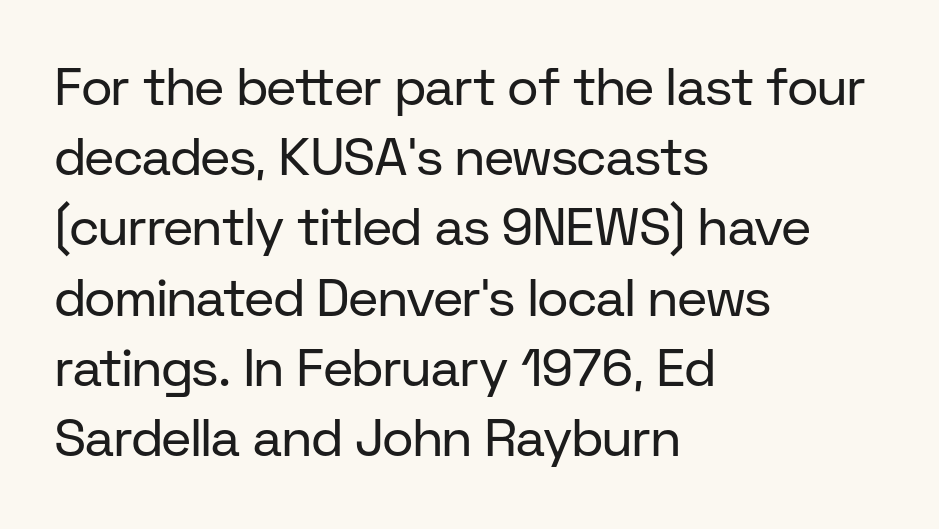
The image shows 52 px regular-weight sans-serif type, upright; set left-aligned, normal line spacing (1.35x), normal letter spacing, not underlined; low stroke contrast and a medium x-height.
